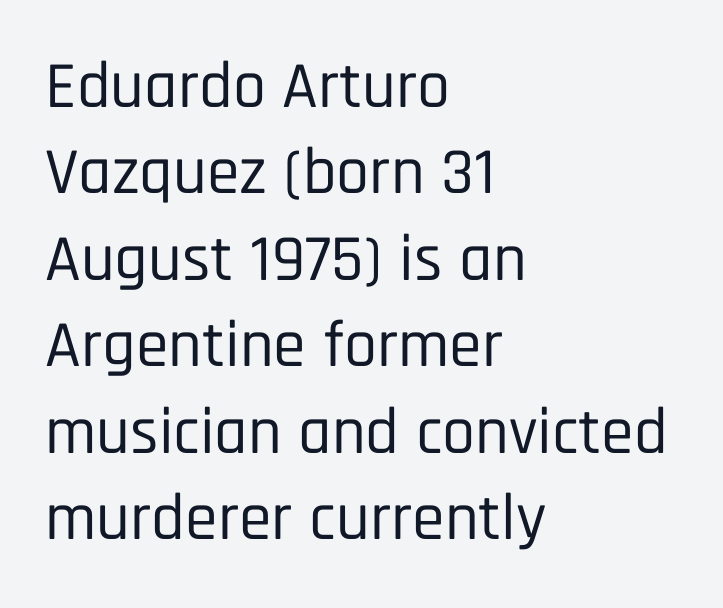
{"serif": "no", "italic": "no", "width": "condensed", "stroke_contrast": "low", "x_height": "large", "monospaced": "no", "underline": "no", "align": "left", "line_spacing": "normal", "line_spacing_ratio": 1.31, "letter_spacing": "normal", "letter_spacing_em": 0.0, "glyph_px": 66}
